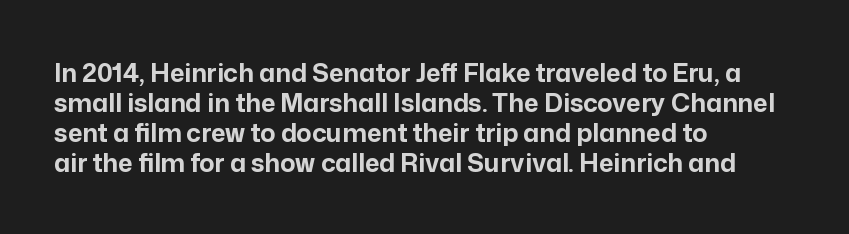
{"italic": "no", "bold": "yes", "underline": "no", "align": "left", "line_spacing_ratio": 1.2, "letter_spacing": "normal", "letter_spacing_em": 0.0, "glyph_px": 25}
